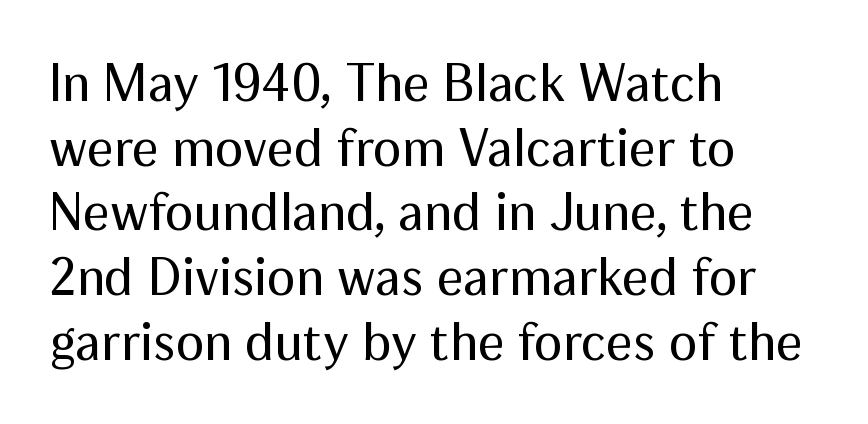
Visually the block forms a straight wall on the left and a jagged coastline on the right. Is this a heavy cut? Hardly; it is regular or lighter. Are there feet on the stems? There aren't — it's a sans. How are the letters spaced? Ordinarily, with no added tracking. Do the characters align in a grid? No, the font is proportional.
